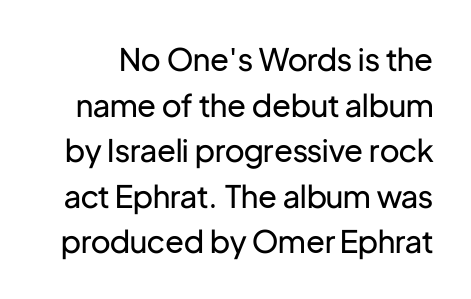
Q: Is the text bold? A: No.
Q: Is the text italic (slanted)? A: No, it is upright.
Q: Is the typeface a serif or a sans-serif typeface? A: Sans-serif.
Q: Is the text underlined? A: No.
Q: Is the spacing between letters normal or unusually wide? A: Normal.
Q: Is the spacing between lines tight, normal or loose? A: Normal.
Q: Width (condensed, normal, or wide)? A: Normal.
Q: Stroke contrast? A: Low.
Q: x-height? A: Medium.
Q: Monospaced? A: No.
